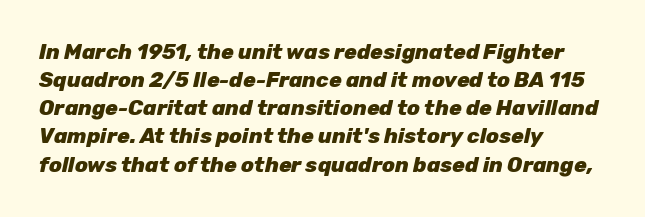
Q: Is the text bold? A: Yes.
Q: Is the text italic (slanted)? A: Yes, it leans right by about 12 degrees.
Q: Is the text underlined? A: No.
Q: How is the paragraph aligned? A: Left-aligned.
Q: Is the spacing between letters normal or unusually wide? A: Normal.
Q: Is the spacing between lines tight, normal or loose? A: Normal.
